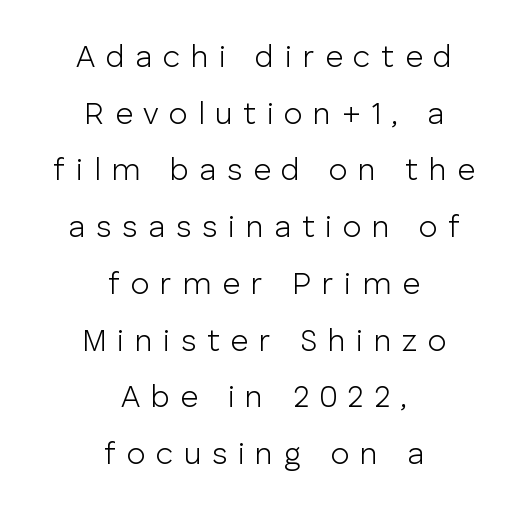
Each line is balanced around a shared central axis. The specimen omits any rule beneath the text block's lines. Compared with typical body copy, the letter spacing here is much looser. Observe the absence of serifs on each vertical stroke in this sample.
